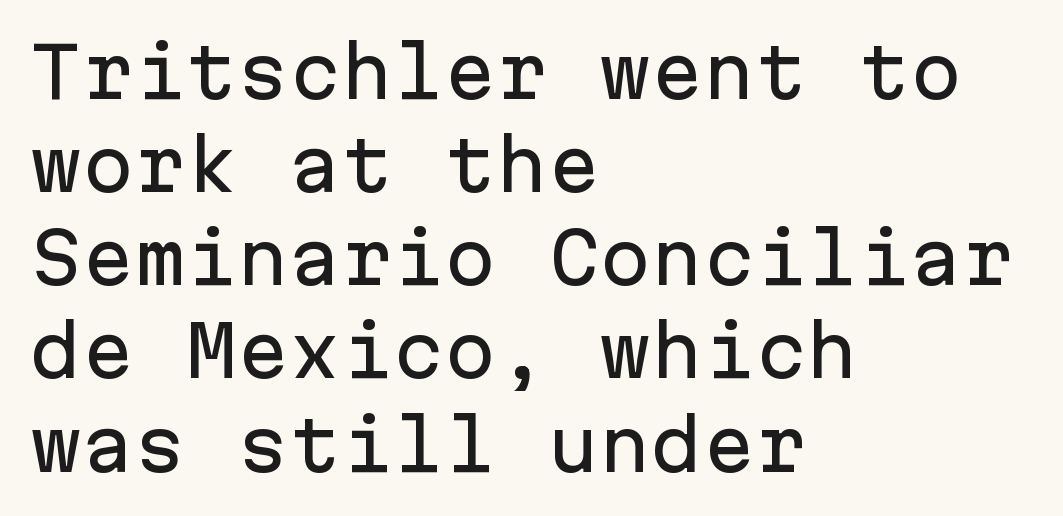
Q: Is the text italic (slanted)? A: No, it is upright.
Q: Is the typeface a serif or a sans-serif typeface? A: Sans-serif.
Q: Is the text underlined? A: No.
Q: How is the paragraph aligned? A: Left-aligned.
Q: Is the spacing between letters normal or unusually wide? A: Normal.
Q: Is the spacing between lines tight, normal or loose? A: Normal.
Q: Width (condensed, normal, or wide)? A: Normal.
Q: Stroke contrast? A: Low.
Q: x-height? A: Medium.
Q: Monospaced? A: Yes.
